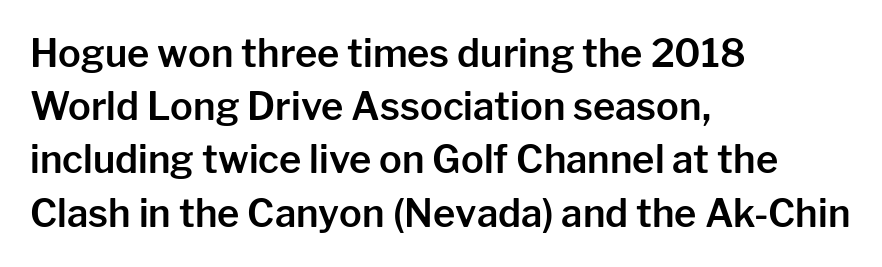
The image shows 38 px sans-serif type, upright; set left-aligned, normal line spacing (1.4x), normal letter spacing, not underlined; low stroke contrast and a medium x-height.
